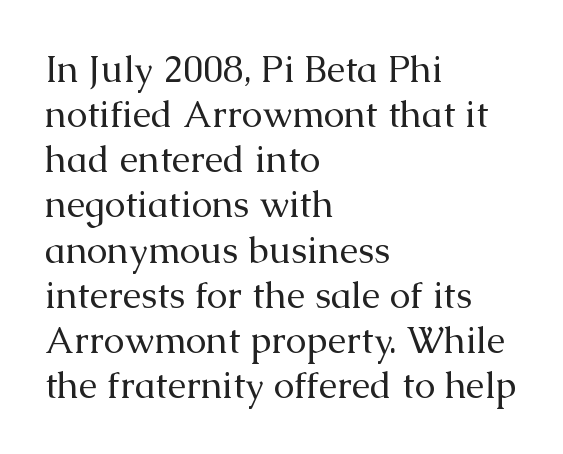
{"serif": "yes", "italic": "no", "bold": "no", "weight": "regular", "width": "normal", "stroke_contrast": "medium", "x_height": "medium", "monospaced": "no", "underline": "no", "align": "left", "line_spacing_ratio": 1.22, "letter_spacing": "normal", "letter_spacing_em": 0.0, "glyph_px": 37}
